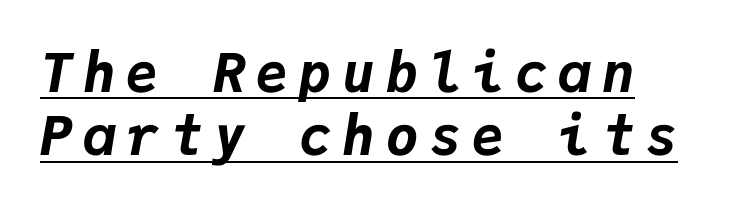
The image shows 54 px bold type, italic (leaning right), monospaced; set left-aligned, line spacing 1.17x, unusually wide letter spacing (+0.2 em), underlined; low stroke contrast and a medium x-height.
